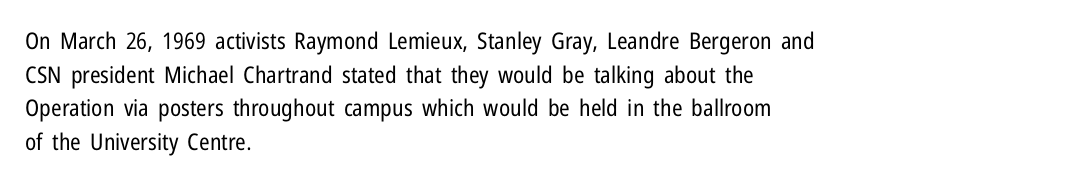
{"italic": "no", "bold": "no", "underline": "no", "align": "left", "line_spacing": "normal", "line_spacing_ratio": 1.46, "letter_spacing": "normal", "letter_spacing_em": 0.0, "glyph_px": 23}
